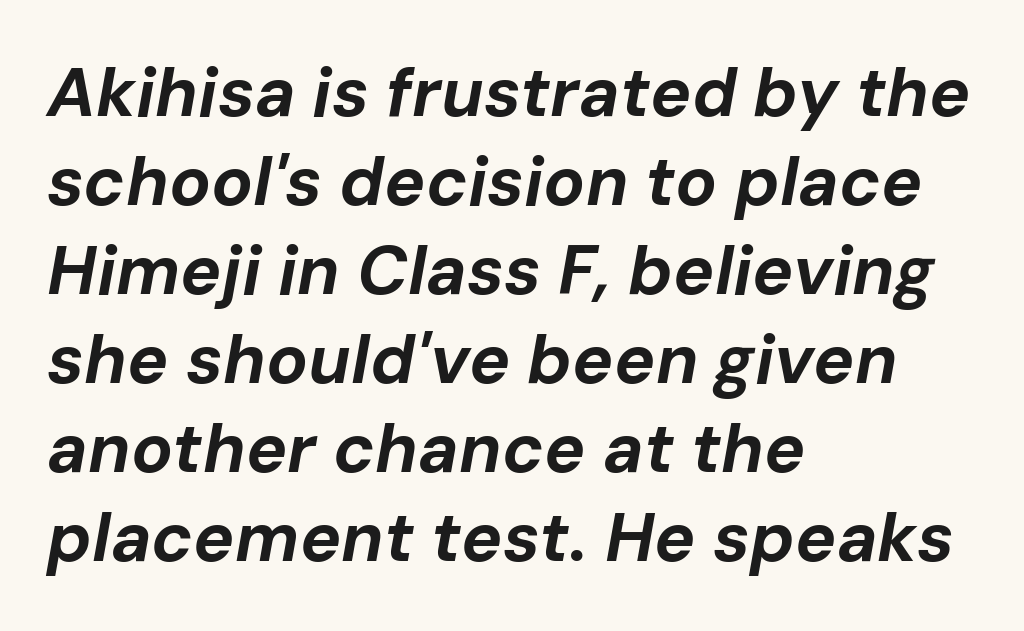
{"italic": "yes", "lean": "right", "slant_degrees": 10, "bold": "yes", "weight": "bold", "width": "normal", "stroke_contrast": "low", "x_height": "medium", "monospaced": "no", "underline": "no", "align": "left", "line_spacing": "normal", "line_spacing_ratio": 1.29, "letter_spacing": "normal", "letter_spacing_em": 0.0, "glyph_px": 69}
